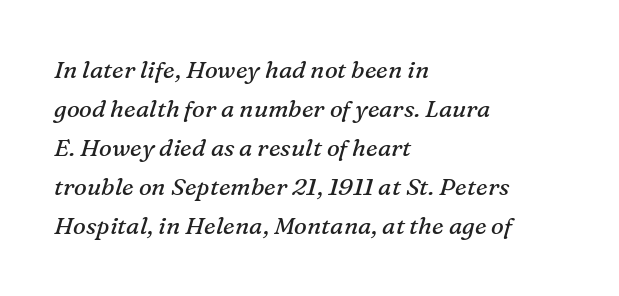
The image shows 24 px text type, italic (leaning right); set left-aligned, normal line spacing (1.63x), normal letter spacing, not underlined.
